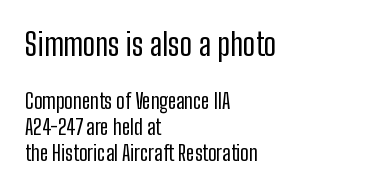
The image shows 31 px regular-weight, condensed sans-serif type, upright; set left-aligned, line spacing 1.24x, normal letter spacing, not underlined; the first (top) block is 1.48x larger; low stroke contrast and a medium x-height.
